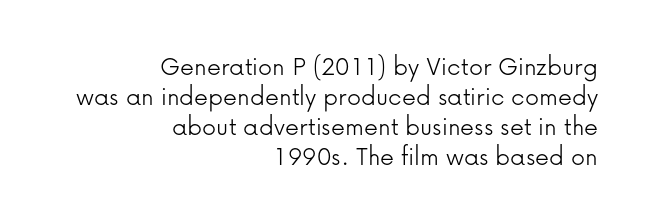
{"serif": "no", "italic": "no", "bold": "no", "weight": "light", "width": "normal", "stroke_contrast": "low", "x_height": "medium", "monospaced": "no", "underline": "no", "align": "right", "line_spacing": "tight", "line_spacing_ratio": 1.07, "letter_spacing": "normal", "letter_spacing_em": 0.0, "glyph_px": 28}
